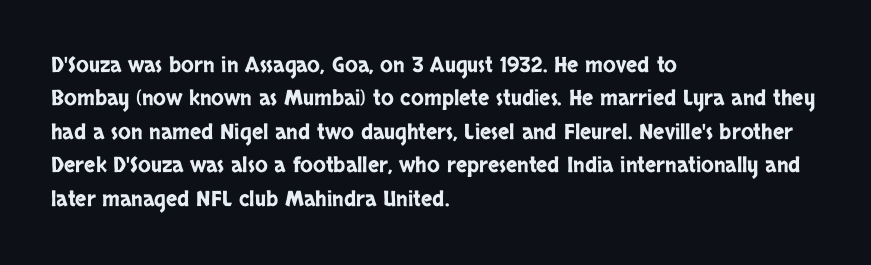
The image shows 21 px text type, upright; set left-aligned, normal line spacing (1.59x), normal letter spacing, not underlined.
